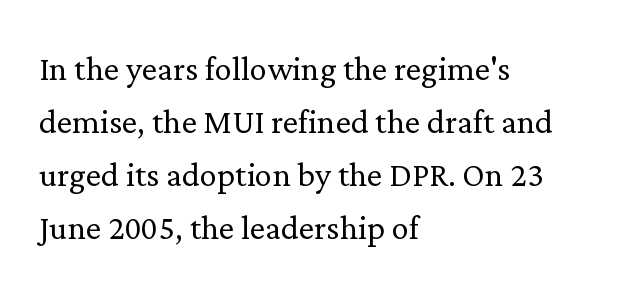
The image shows 43 px light serif type, upright; set left-aligned, line spacing 1.23x, normal letter spacing, not underlined; low stroke contrast and a medium x-height.
